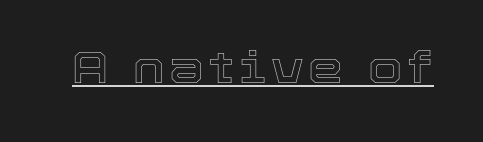
The image shows 44 px text type, upright; set underlined; a medium x-height.
